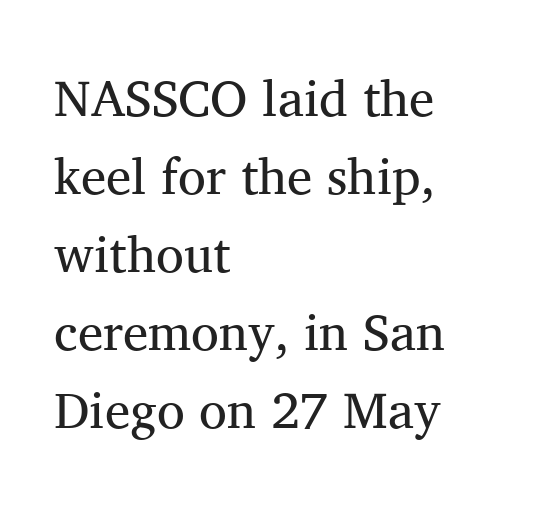
The image shows 51 px regular-weight serif type, upright; set left-aligned, normal line spacing (1.53x), normal letter spacing, not underlined; medium stroke contrast and a medium x-height.
